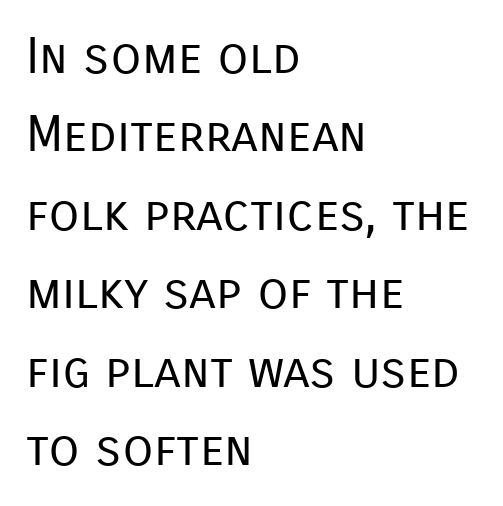
The image shows 50 px regular-weight sans-serif type, upright; set left-aligned, normal line spacing (1.57x), normal letter spacing, not underlined; low stroke contrast and a medium x-height.
